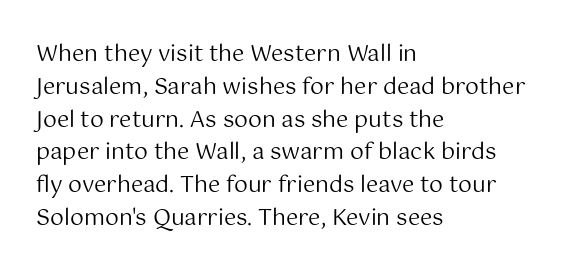
The image shows 22 px text type, upright; set left-aligned, normal line spacing (1.49x), normal letter spacing, not underlined.
